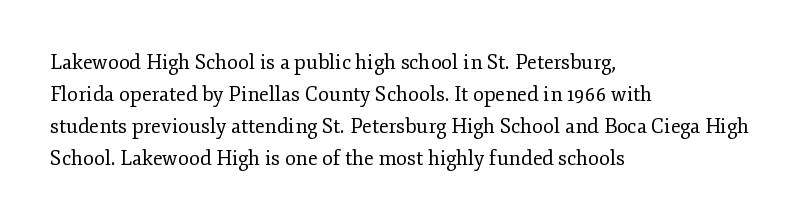
Caption: standard tracking, unaltered. The line-height multiplier appears to be the usual default. Type without underlining. This sample uses an upright cut, with every glyph sitting square on the baseline. This rendering uses left alignment, leaving the right contour irregular. The characters are drawn with everyday or finer stroke widths.
